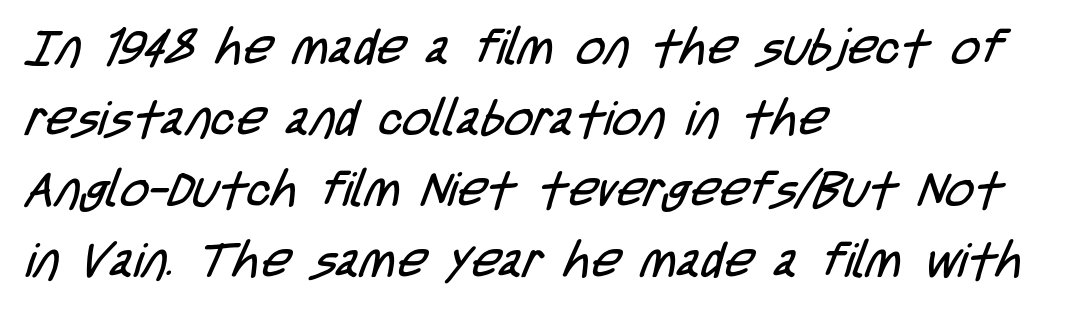
Q: Is the text bold? A: No.
Q: Is the typeface a serif or a sans-serif typeface? A: Sans-serif.
Q: Is the text underlined? A: No.
Q: How is the paragraph aligned? A: Left-aligned.
Q: Is the spacing between letters normal or unusually wide? A: Normal.
Q: Is the spacing between lines tight, normal or loose? A: Normal.
Q: Width (condensed, normal, or wide)? A: Condensed.
Q: Stroke contrast? A: Low.
Q: x-height? A: Large.
Q: Monospaced? A: No.
